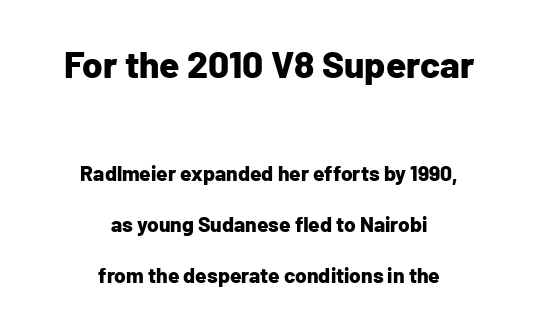
Q: Is the text bold? A: Yes.
Q: Is the text italic (slanted)? A: No, it is upright.
Q: Is the typeface a serif or a sans-serif typeface? A: Sans-serif.
Q: Is the text underlined? A: No.
Q: How is the paragraph aligned? A: Centered.
Q: Is the spacing between letters normal or unusually wide? A: Normal.
Q: Is the spacing between lines tight, normal or loose? A: Loose.
Q: Which block of text is set in a larger size, the first (top) or the second (bottom)? A: The first (top) one.
Q: Width (condensed, normal, or wide)? A: Normal.
Q: Stroke contrast? A: Low.
Q: x-height? A: Medium.
Q: Monospaced? A: No.
